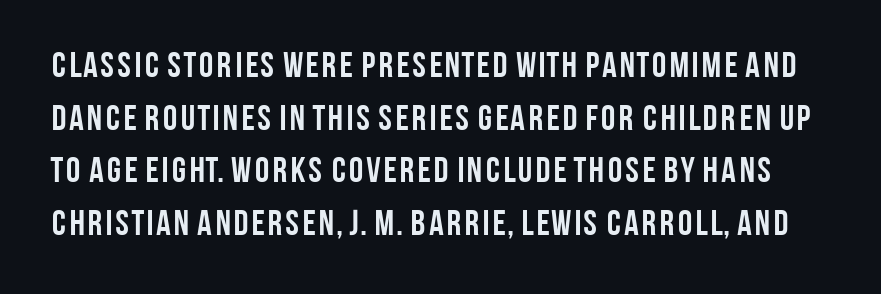
There is no visible air inserted between adjacent glyphs. The gap between lines stays unmarked. Nope, not italic — everything's standing straight. Line spacing here is normal. Weight check: bold — yes, fully.
